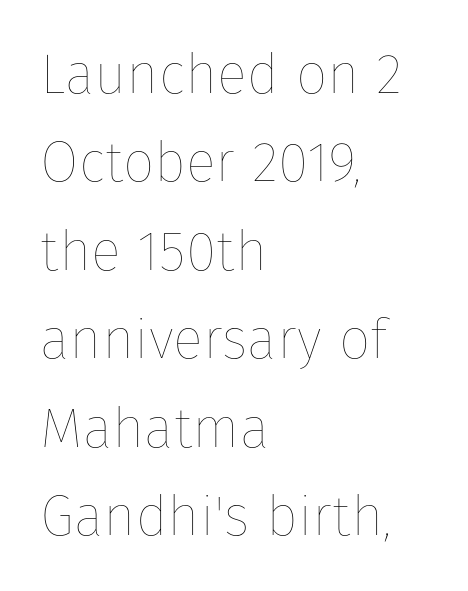
{"italic": "no", "bold": "no", "weight": "thin", "width": "normal", "stroke_contrast": "low", "x_height": "medium", "monospaced": "no", "underline": "no", "align": "left", "line_spacing": "normal", "line_spacing_ratio": 1.58, "letter_spacing": "normal", "letter_spacing_em": 0.0, "glyph_px": 56}
